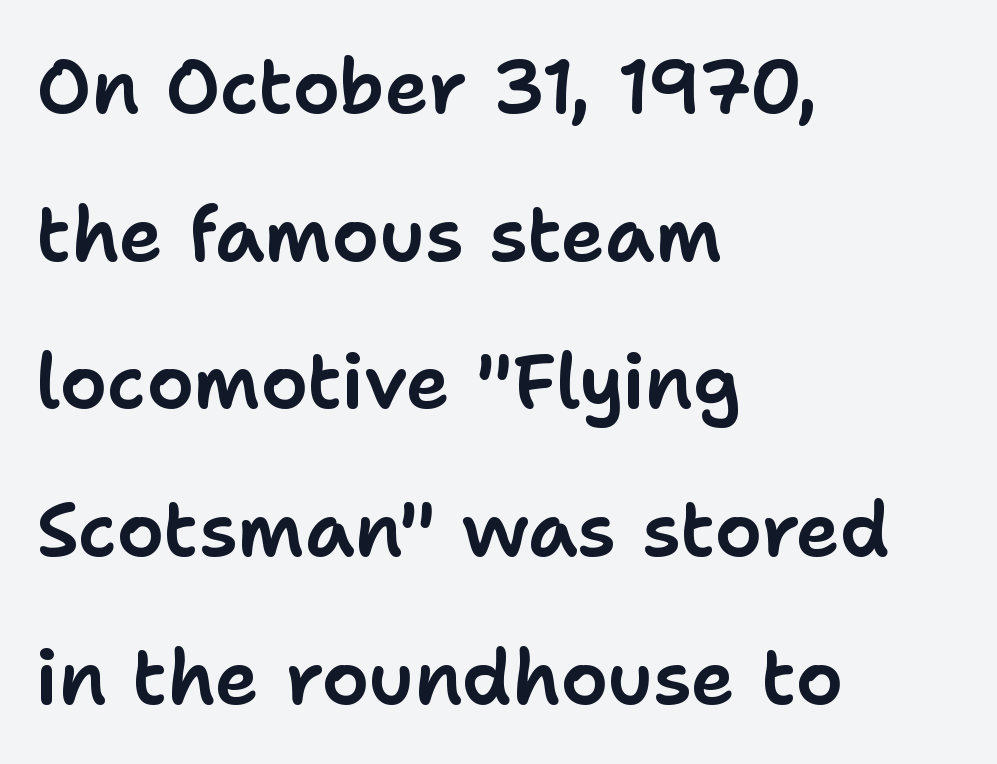
The image shows 75 px sans-serif type, upright; set left-aligned, loose line spacing (1.97x), normal letter spacing, not underlined; low stroke contrast and a medium x-height.
